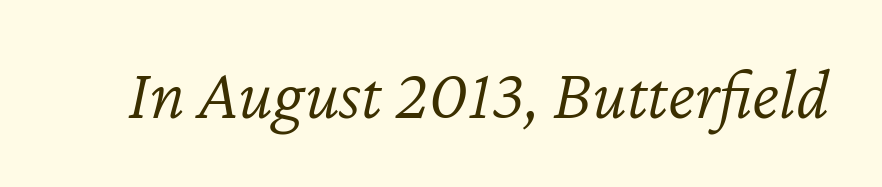
The image shows 72 px light type, italic (leaning right); set normal letter spacing, not underlined; low stroke contrast and a medium x-height.
